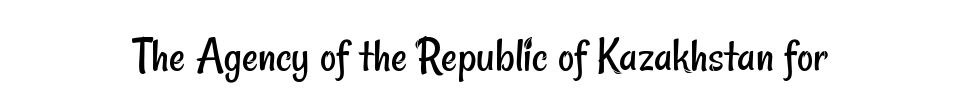
Q: Is the text bold? A: No.
Q: Is the typeface a serif or a sans-serif typeface? A: Sans-serif.
Q: Is the text underlined? A: No.
Q: Is the spacing between letters normal or unusually wide? A: Normal.
Q: Width (condensed, normal, or wide)? A: Condensed.
Q: Stroke contrast? A: Low.
Q: x-height? A: Small.
Q: Monospaced? A: No.
